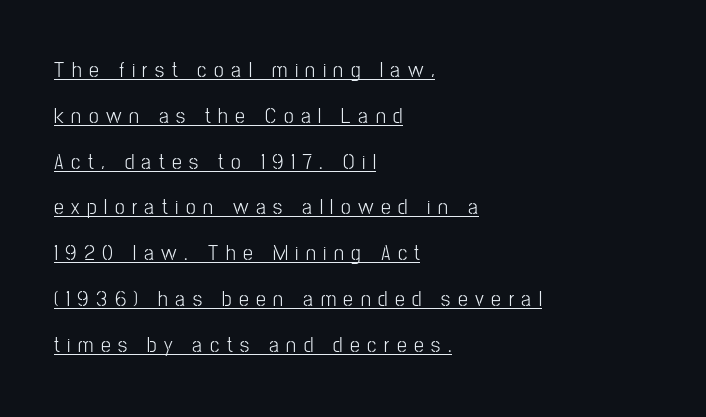
Q: Is the text bold? A: No.
Q: Is the text italic (slanted)? A: No, it is upright.
Q: Is the text underlined? A: Yes.
Q: How is the paragraph aligned? A: Left-aligned.
Q: Is the spacing between letters normal or unusually wide? A: Unusually wide.
Q: Is the spacing between lines tight, normal or loose? A: Loose.
